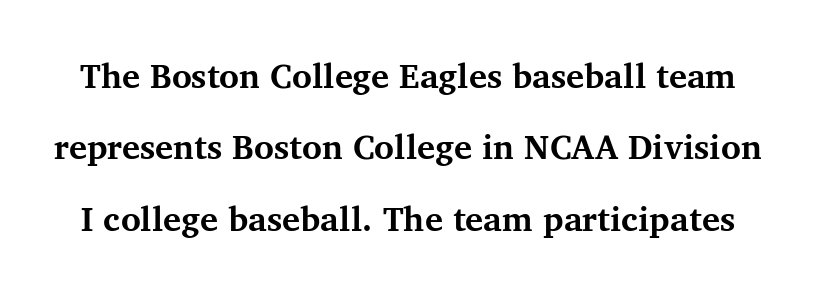
The space beneath each line is pristine and unruled. These lines stand farther apart than default settings would place them. If you drew a line through each stem, it would be perfectly vertical. In terms of letterspacing, this is plain default setting.
